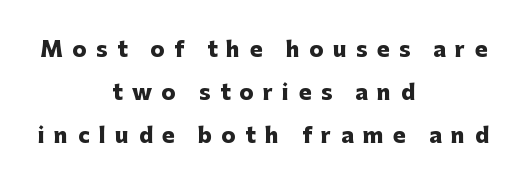
The image shows 21 px bold type, upright; set centered, loose line spacing (2.04x), unusually wide letter spacing (+0.45 em), not underlined.
